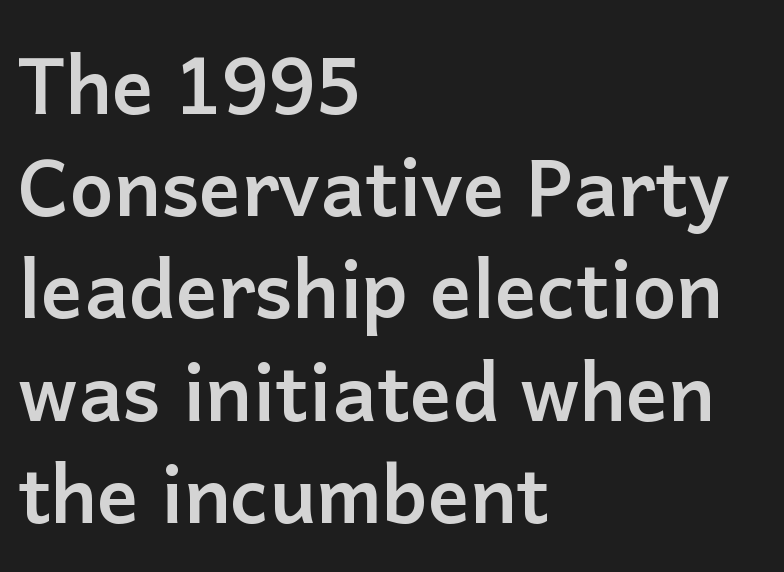
The image shows 78 px semibold sans-serif type, upright; set left-aligned, normal line spacing (1.31x), normal letter spacing, not underlined; low stroke contrast and a medium x-height.
